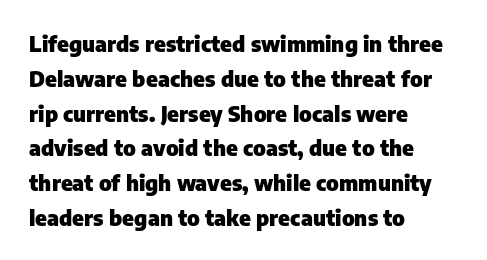
Q: Is the text bold? A: Yes.
Q: Is the text italic (slanted)? A: No, it is upright.
Q: Is the text underlined? A: No.
Q: How is the paragraph aligned? A: Left-aligned.
Q: Is the spacing between letters normal or unusually wide? A: Normal.
Q: Is the spacing between lines tight, normal or loose? A: Normal.
